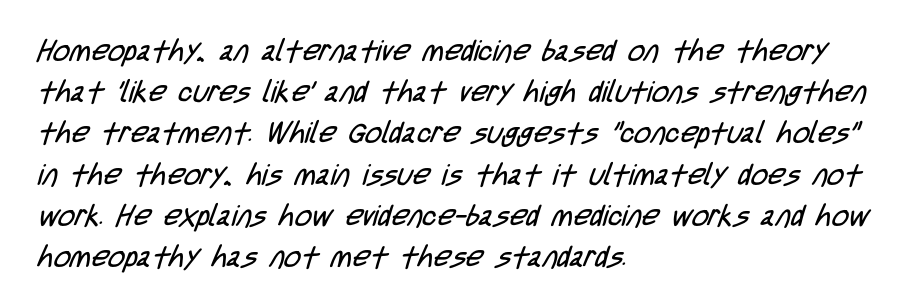
Q: Is the text bold? A: No.
Q: Is the typeface a serif or a sans-serif typeface? A: Sans-serif.
Q: Is the text underlined? A: No.
Q: How is the paragraph aligned? A: Left-aligned.
Q: Is the spacing between letters normal or unusually wide? A: Normal.
Q: Is the spacing between lines tight, normal or loose? A: Normal.
Q: Width (condensed, normal, or wide)? A: Condensed.
Q: Stroke contrast? A: Low.
Q: x-height? A: Large.
Q: Monospaced? A: No.
